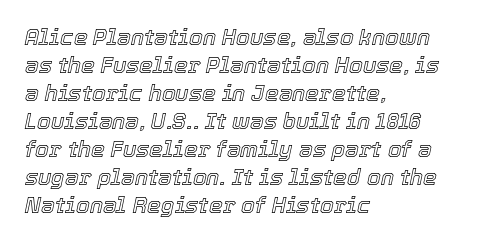
Q: Is the text italic (slanted)? A: Yes, it leans right by about 12 degrees.
Q: Is the text underlined? A: No.
Q: How is the paragraph aligned? A: Left-aligned.
Q: Is the spacing between letters normal or unusually wide? A: Normal.
Q: Is the spacing between lines tight, normal or loose? A: Normal.
